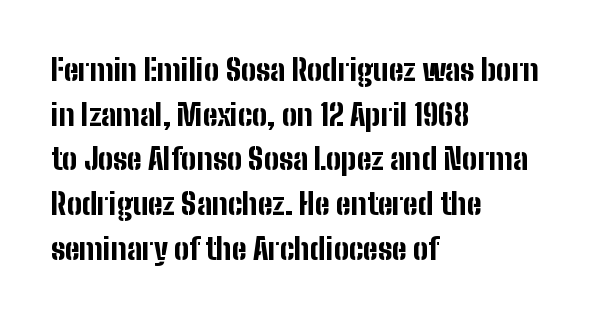
The image shows 30 px bold, condensed sans-serif type, upright; set left-aligned, normal line spacing (1.49x), normal letter spacing, not underlined; low stroke contrast and a medium x-height.
